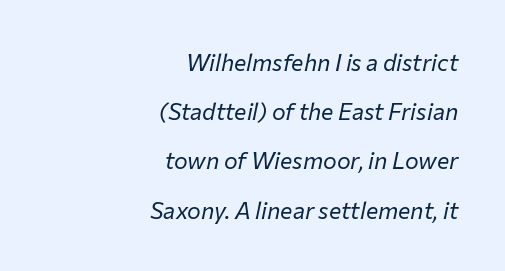
Q: Is the text bold? A: No.
Q: Is the text italic (slanted)? A: Yes, it leans right by about 12 degrees.
Q: Is the text underlined? A: No.
Q: How is the paragraph aligned? A: Right-aligned.
Q: Is the spacing between letters normal or unusually wide? A: Normal.
Q: Is the spacing between lines tight, normal or loose? A: Loose.
